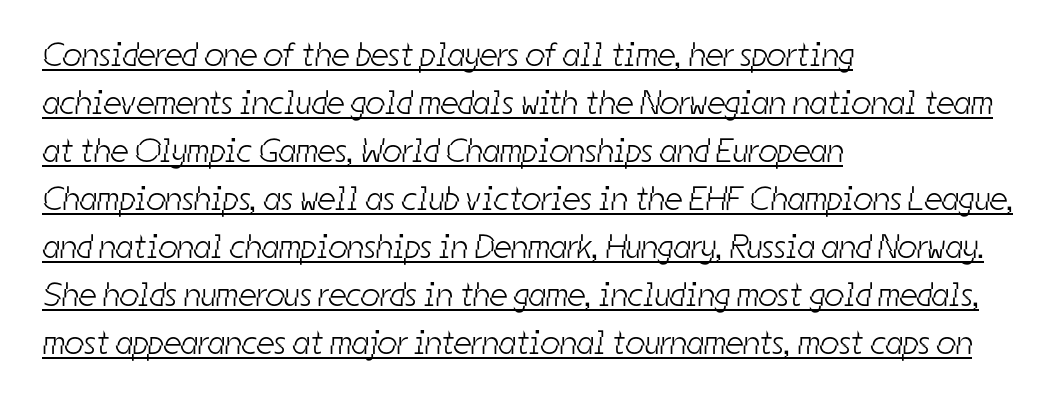
Q: Is the text bold? A: No.
Q: Is the typeface a serif or a sans-serif typeface? A: Sans-serif.
Q: Is the text underlined? A: Yes.
Q: How is the paragraph aligned? A: Left-aligned.
Q: Is the spacing between letters normal or unusually wide? A: Normal.
Q: Is the spacing between lines tight, normal or loose? A: Normal.
Q: Width (condensed, normal, or wide)? A: Condensed.
Q: Stroke contrast? A: Low.
Q: x-height? A: Medium.
Q: Monospaced? A: No.
